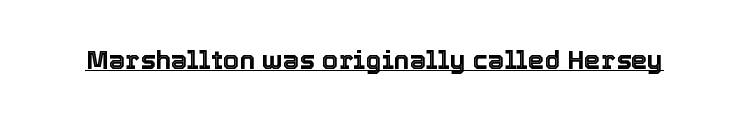
Posture: vertical. Is the letter spacing exaggerated? No — it looks like the ordinary default. These characters rest on top of a visible drawn line.
